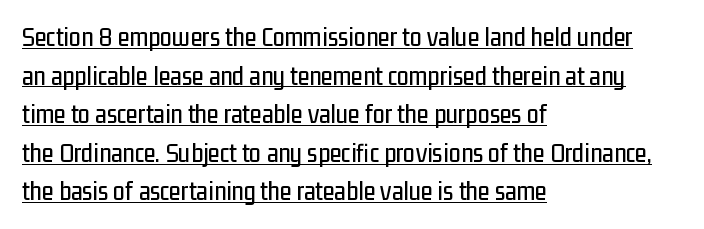
The image shows 27 px text type, upright; set left-aligned, normal line spacing (1.43x), normal letter spacing, underlined.
